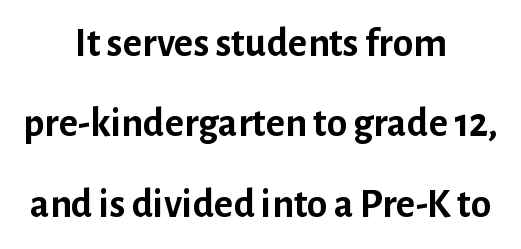
{"serif": "no", "italic": "no", "bold": "yes", "weight": "semibold", "width": "normal", "stroke_contrast": "low", "x_height": "medium", "monospaced": "no", "underline": "no", "align": "center", "line_spacing": "loose", "line_spacing_ratio": 1.96, "letter_spacing": "normal", "letter_spacing_em": 0.0, "glyph_px": 41}
